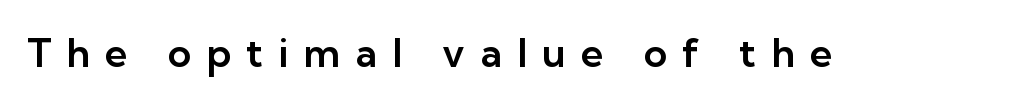
Look at the tracking — it's clearly loosened, letters drifting apart. Notice how the stems are strictly vertical — no italics here. The characters display no serif detailing; their extremities are plain. Decoration check: the copy has no underline. Proportional: the letters do not fall into vertical columns.
